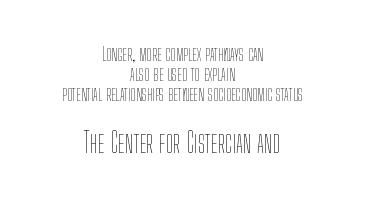
Compared with a flush-left layout, this one balances lines on the center instead. On a weight scale, this lands at 450 or below. Closely set lines give the paragraph a compact silhouette. Here the designer chose a conventional face with non-uniform glyph widths. You could call the tracking neutral — neither tight nor loose. The font's upright variant was chosen for this text.
